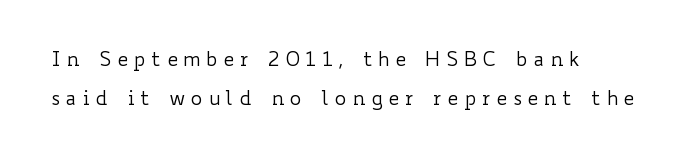
The image shows 20 px text type, upright; set loose line spacing (1.93x), unusually wide letter spacing (+0.26 em), not underlined.
